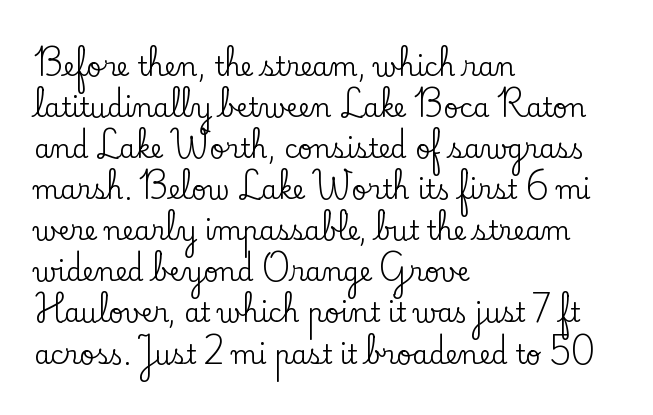
Q: Is the text italic (slanted)? A: No, it is upright.
Q: Is the text underlined? A: No.
Q: How is the paragraph aligned? A: Left-aligned.
Q: Is the spacing between letters normal or unusually wide? A: Normal.
Q: Is the spacing between lines tight, normal or loose? A: Normal.
